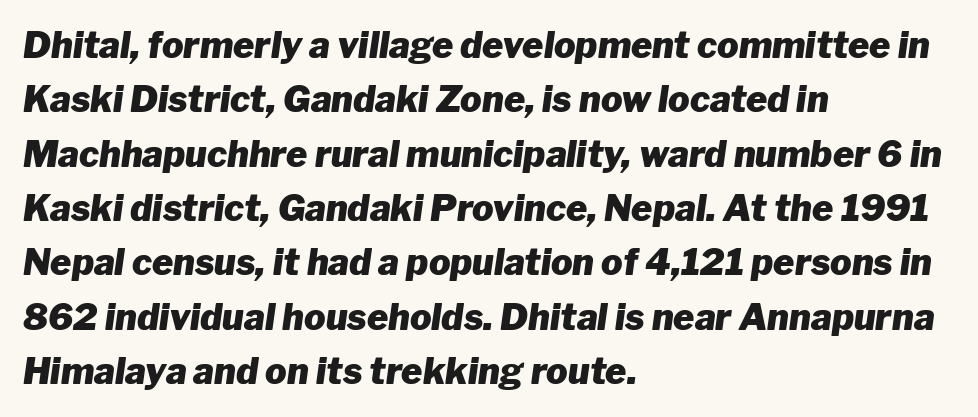
Q: Is the text bold? A: Yes.
Q: Is the text italic (slanted)? A: Yes, it leans right by about 8 degrees.
Q: Is the text underlined? A: No.
Q: How is the paragraph aligned? A: Left-aligned.
Q: Is the spacing between letters normal or unusually wide? A: Normal.
Q: Is the spacing between lines tight, normal or loose? A: Normal.
Q: Width (condensed, normal, or wide)? A: Normal.
Q: Stroke contrast? A: Low.
Q: x-height? A: Medium.
Q: Monospaced? A: No.
